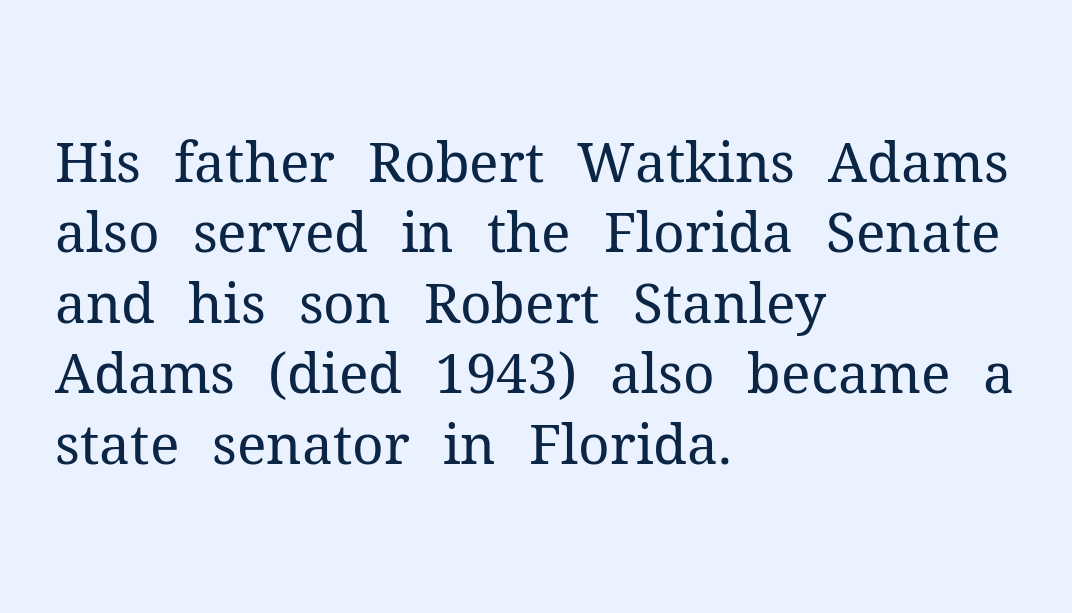
Rule under the text: the space is simply empty. This rendering leaves character spacing at its baseline value. When letters stand straight like this, we call the style roman or upright. Reading down the column, the eye jumps a familiar distance to each next line. Caption: face not bold, strokes unweighted. The rendering anchors every line to the left-hand side.
